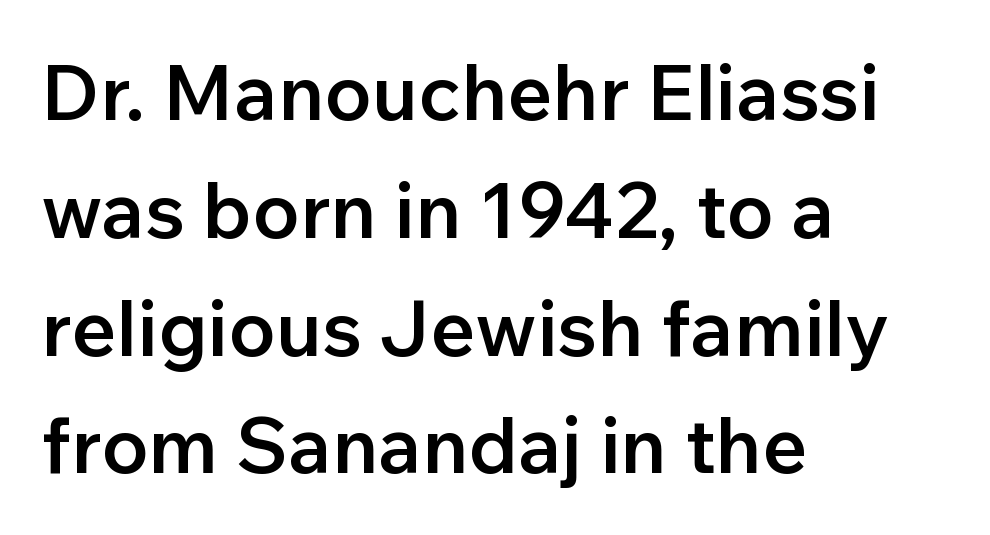
Q: Is the text bold? A: Semi-bold.
Q: Is the text italic (slanted)? A: No, it is upright.
Q: Is the typeface a serif or a sans-serif typeface? A: Sans-serif.
Q: Is the text underlined? A: No.
Q: How is the paragraph aligned? A: Left-aligned.
Q: Is the spacing between letters normal or unusually wide? A: Normal.
Q: Is the spacing between lines tight, normal or loose? A: Normal.
Q: Width (condensed, normal, or wide)? A: Normal.
Q: Stroke contrast? A: Low.
Q: x-height? A: Medium.
Q: Monospaced? A: No.
